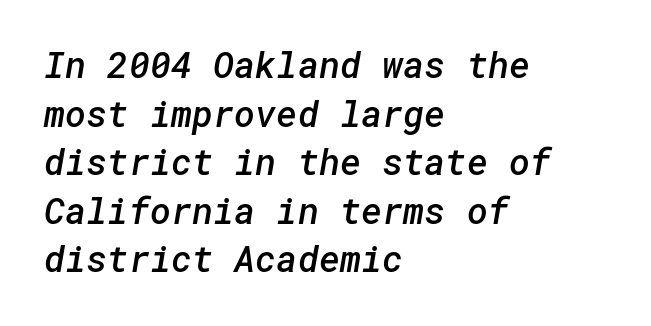
Where is the straight margin? On the left. Vertical spacing — default. Are there feet on the stems? There aren't — it's a sans. How are the letters spaced? Ordinarily, with no added tracking.
